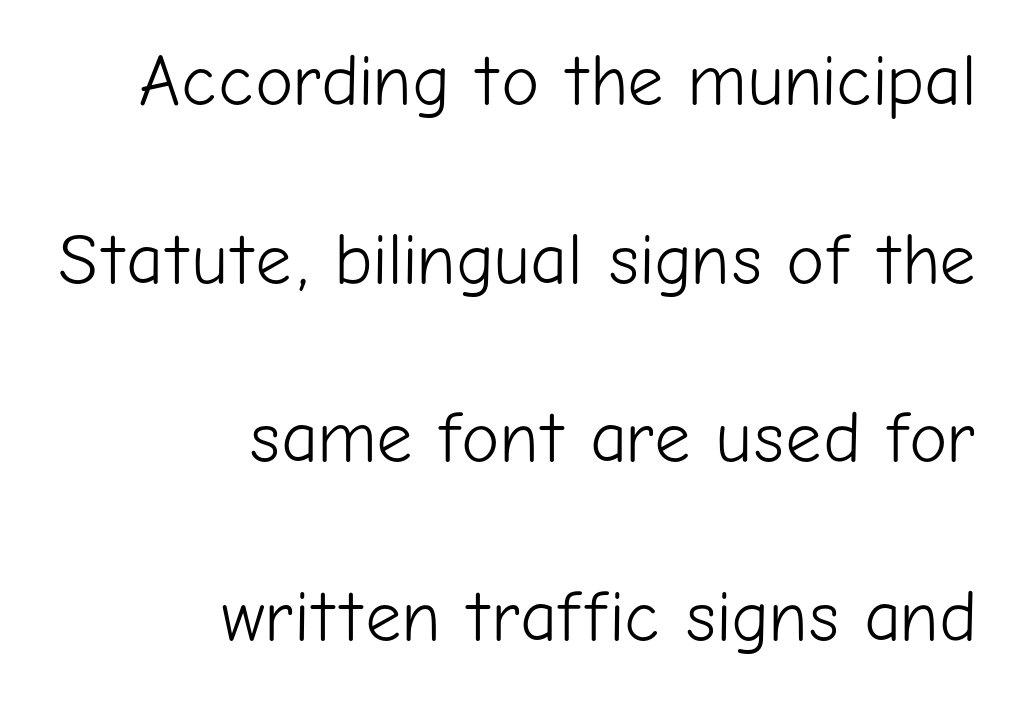
The image shows 72 px light sans-serif type, upright; set right-aligned, loose line spacing (2.48x), normal letter spacing, not underlined; low stroke contrast and a medium x-height.
